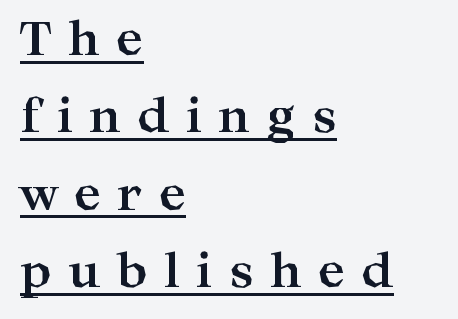
{"serif": "yes", "italic": "no", "bold": "yes", "weight": "bold", "width": "wide", "stroke_contrast": "high", "x_height": "medium", "monospaced": "no", "underline": "yes", "align": "left", "line_spacing": "normal", "line_spacing_ratio": 1.68, "letter_spacing": "wide", "letter_spacing_em": 0.35, "glyph_px": 46}
